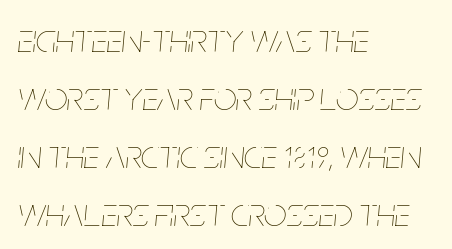
{"italic": "yes", "lean": "right", "slant_degrees": 5, "bold": "no", "weight": "thin", "width": "condensed", "stroke_contrast": "low", "x_height": "large", "monospaced": "no", "underline": "no", "align": "left", "line_spacing": "normal", "line_spacing_ratio": 1.45, "letter_spacing": "normal", "letter_spacing_em": 0.0, "glyph_px": 40}
